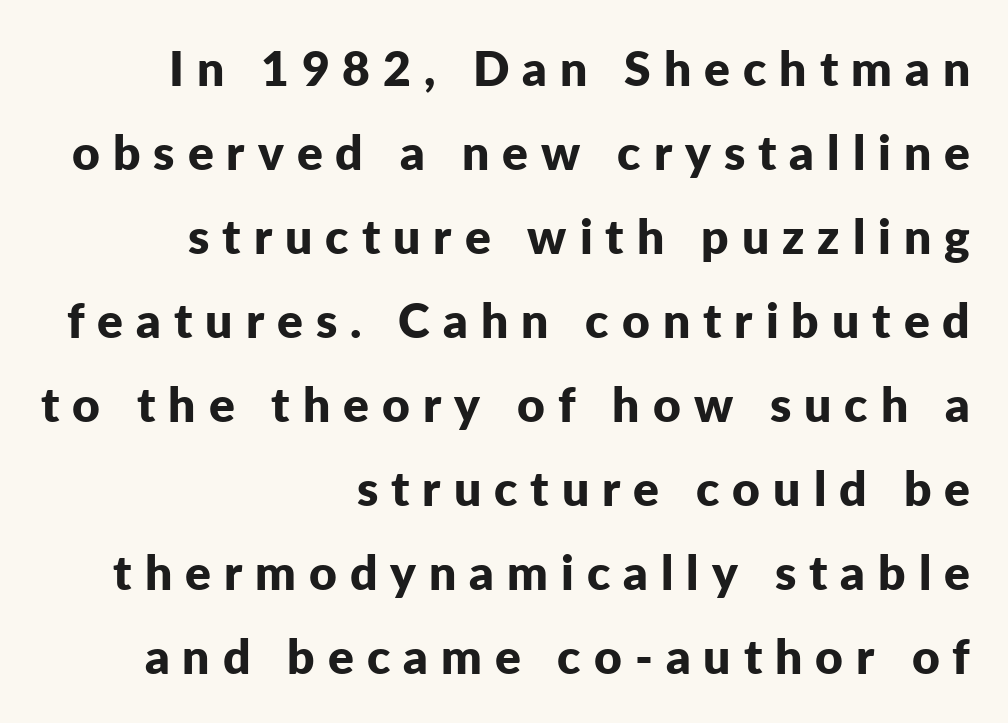
{"serif": "no", "italic": "no", "bold": "yes", "weight": "bold", "width": "normal", "stroke_contrast": "low", "x_height": "medium", "monospaced": "no", "underline": "no", "align": "right", "line_spacing_ratio": 1.75, "letter_spacing": "wide", "letter_spacing_em": 0.27, "glyph_px": 48}
